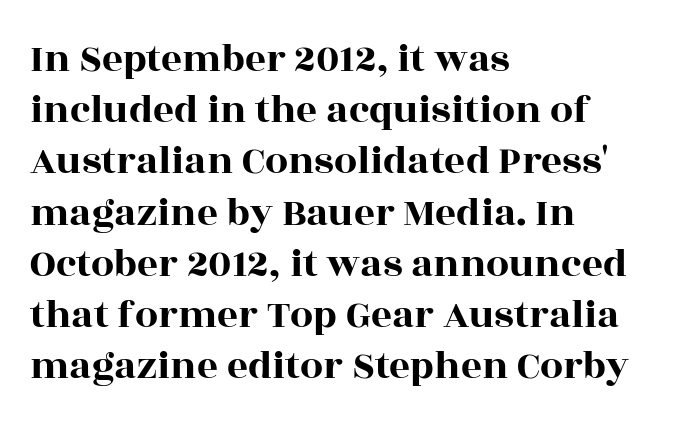
Q: Is the text italic (slanted)? A: No, it is upright.
Q: Is the typeface a serif or a sans-serif typeface? A: Serif.
Q: Is the text underlined? A: No.
Q: How is the paragraph aligned? A: Left-aligned.
Q: Is the spacing between letters normal or unusually wide? A: Normal.
Q: Is the spacing between lines tight, normal or loose? A: Normal.
Q: Width (condensed, normal, or wide)? A: Wide.
Q: x-height? A: Large.
Q: Monospaced? A: No.
